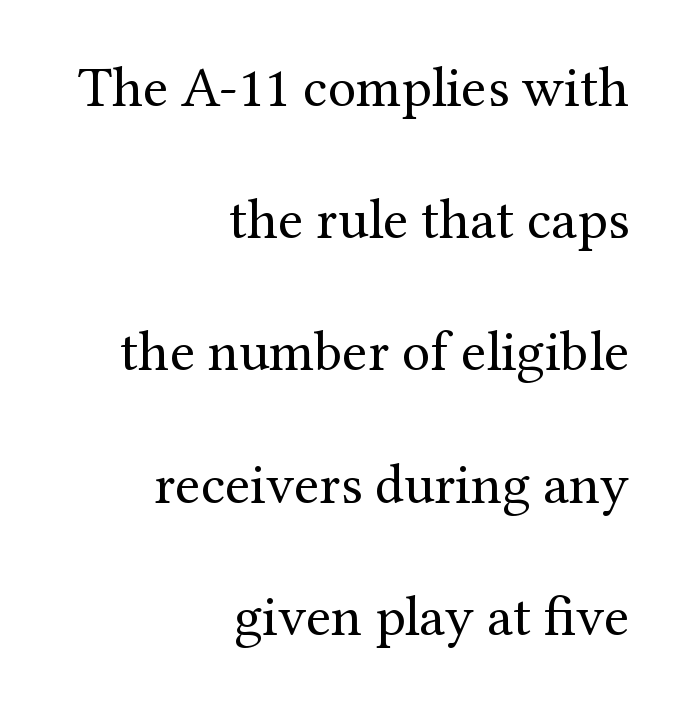
{"serif": "yes", "italic": "no", "bold": "no", "weight": "regular", "width": "normal", "stroke_contrast": "medium", "x_height": "medium", "monospaced": "no", "underline": "no", "align": "right", "line_spacing": "loose", "line_spacing_ratio": 2.32, "letter_spacing": "normal", "letter_spacing_em": 0.0, "glyph_px": 57}
